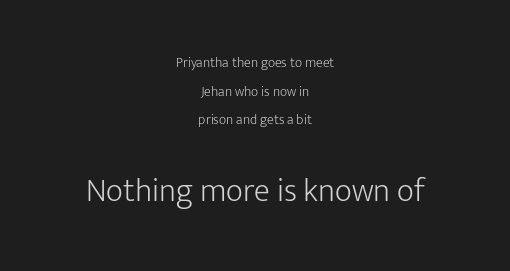
Does the lettering tilt? It doesn't — this is upright. Typesetter's note — lower block bumped up in size, upper block left smaller. How are the letters spaced? Ordinarily, with no added tracking. Is the block centered? Yes — each line is placed symmetrically about the middle. You could fit nearly another row in the gap between these rows. Stems here are at most as thick as an everyday book face.
